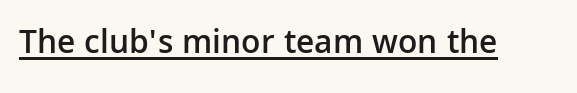
The image shows 34 px semibold sans-serif type, upright; set normal letter spacing, underlined; low stroke contrast and a medium x-height.
